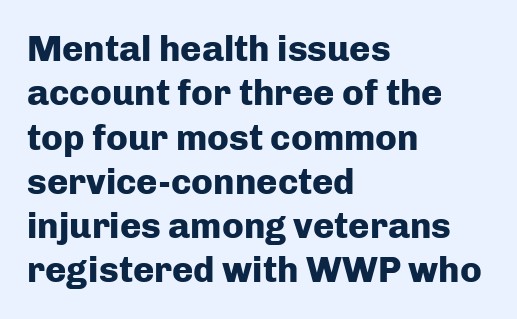
Q: Is the text bold? A: Yes.
Q: Is the text italic (slanted)? A: No, it is upright.
Q: Is the typeface a serif or a sans-serif typeface? A: Sans-serif.
Q: Is the text underlined? A: No.
Q: How is the paragraph aligned? A: Left-aligned.
Q: Is the spacing between letters normal or unusually wide? A: Normal.
Q: Width (condensed, normal, or wide)? A: Normal.
Q: Stroke contrast? A: Low.
Q: x-height? A: Medium.
Q: Monospaced? A: No.
